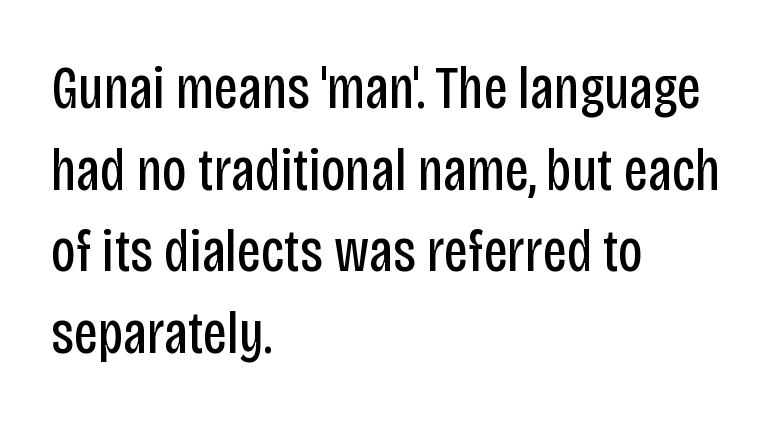
You can tell from the bare stems that sans-serif type was used. Character widths vary here, with narrow letters taking less room than wide ones. Compared with a centered layout, this one pins lines to the left instead. If you measured baseline to baseline, you'd find a middling distance. The typesetting does not lean heavy: it is not bold.
